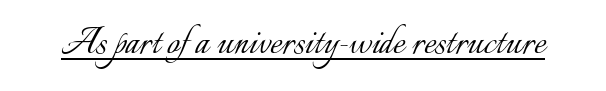
The image shows 45 px light type; set normal letter spacing, underlined; low stroke contrast and a small x-height.
